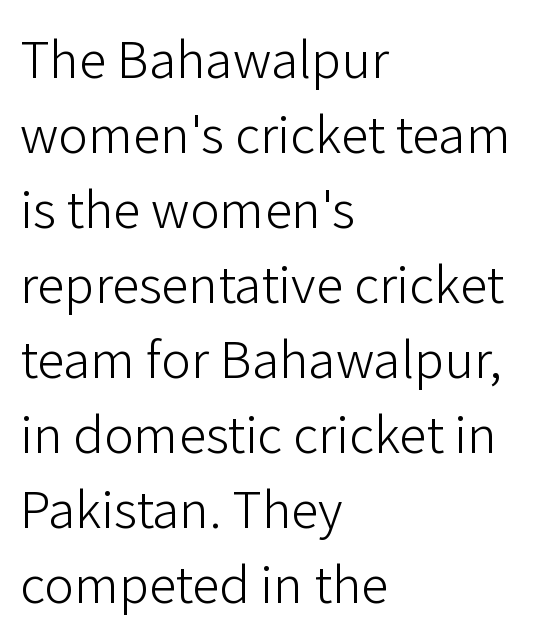
The image shows 50 px light sans-serif type, upright; set left-aligned, normal line spacing (1.5x), normal letter spacing, not underlined; low stroke contrast and a medium x-height.
